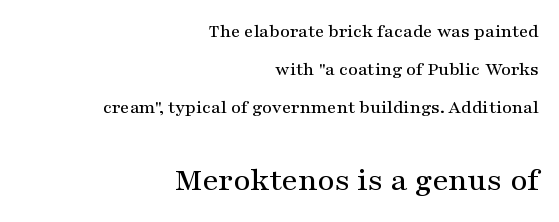
The image shows 33 px wide serif type, upright; set right-aligned, loose line spacing (2.0x), normal letter spacing, not underlined; the second (bottom) block is 1.74x larger; medium stroke contrast and a medium x-height.
